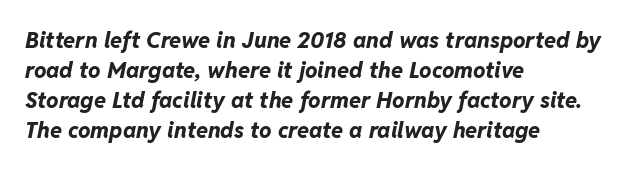
{"italic": "yes", "lean": "right", "slant_degrees": 11, "bold": "yes", "underline": "no", "align": "left", "line_spacing": "normal", "line_spacing_ratio": 1.37, "letter_spacing": "normal", "letter_spacing_em": 0.0, "glyph_px": 22}
